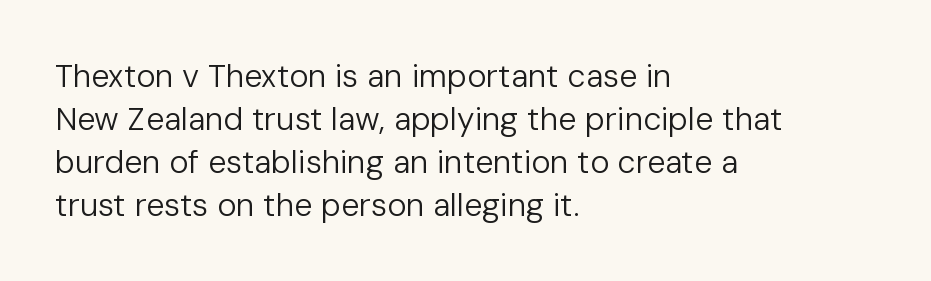
{"serif": "no", "italic": "no", "bold": "no", "weight": "regular", "width": "normal", "stroke_contrast": "low", "x_height": "medium", "monospaced": "no", "underline": "no", "align": "left", "line_spacing": "normal", "line_spacing_ratio": 1.34, "letter_spacing": "normal", "letter_spacing_em": 0.0, "glyph_px": 32}
